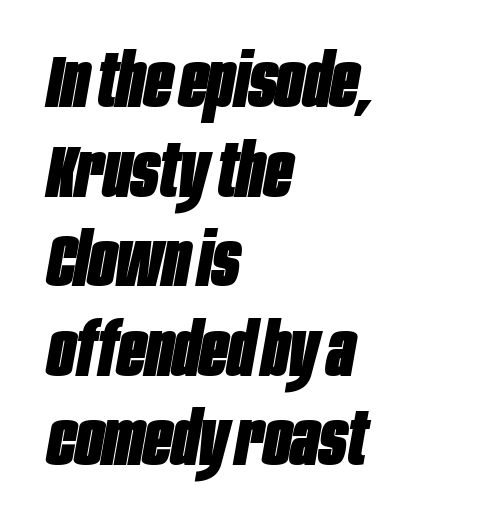
{"italic": "yes", "lean": "right", "slant_degrees": 10, "bold": "yes", "weight": "heavy", "width": "condensed", "stroke_contrast": "low", "x_height": "large", "monospaced": "no", "underline": "no", "align": "left", "line_spacing_ratio": 1.21, "letter_spacing": "normal", "letter_spacing_em": 0.0, "glyph_px": 74}
